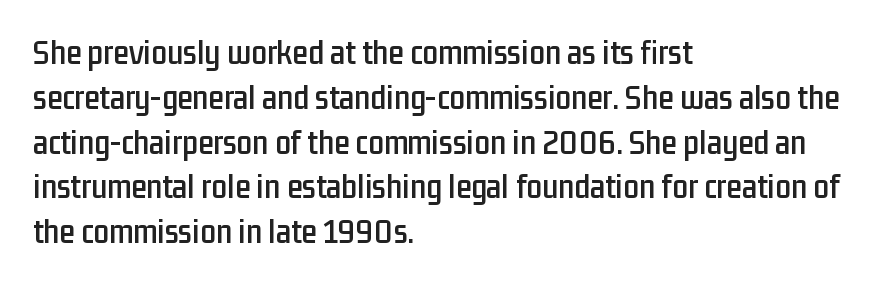
Q: Is the text italic (slanted)? A: No, it is upright.
Q: Is the typeface a serif or a sans-serif typeface? A: Sans-serif.
Q: Is the text underlined? A: No.
Q: How is the paragraph aligned? A: Left-aligned.
Q: Is the spacing between letters normal or unusually wide? A: Normal.
Q: Is the spacing between lines tight, normal or loose? A: Normal.
Q: Width (condensed, normal, or wide)? A: Condensed.
Q: Stroke contrast? A: Low.
Q: x-height? A: Medium.
Q: Monospaced? A: No.
